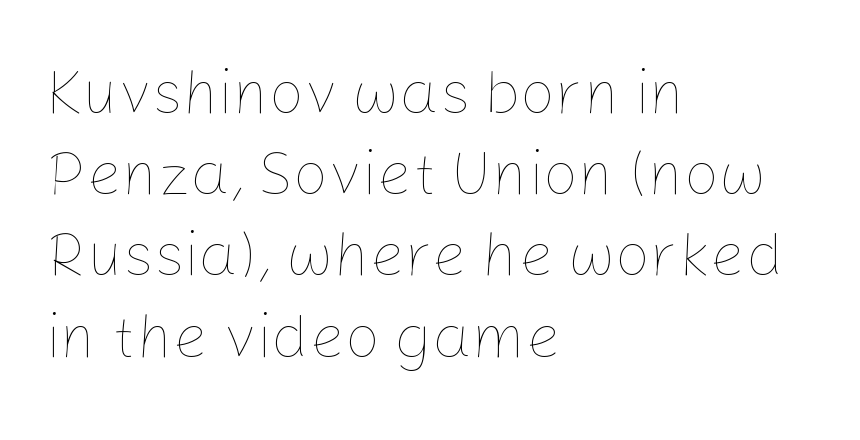
{"italic": "no", "bold": "no", "weight": "thin", "width": "normal", "stroke_contrast": "low", "x_height": "medium", "monospaced": "no", "underline": "no", "align": "left", "line_spacing": "normal", "line_spacing_ratio": 1.31, "letter_spacing": "normal", "letter_spacing_em": 0.0, "glyph_px": 62}
